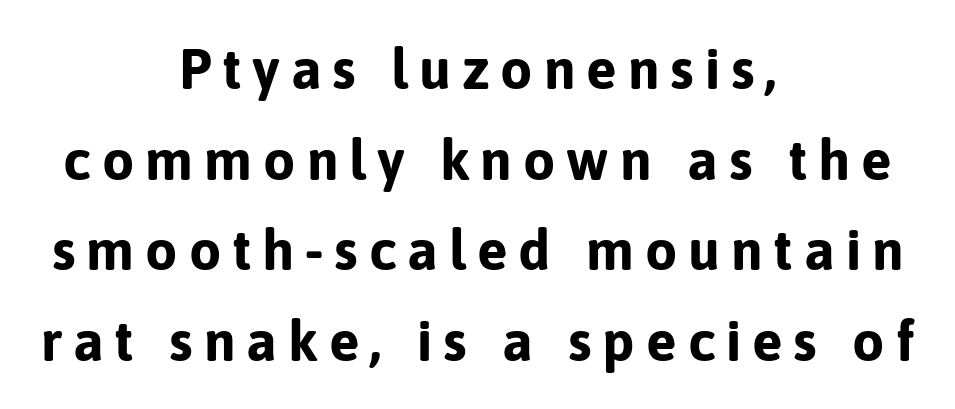
The image shows 57 px bold sans-serif type, upright; set centered, normal line spacing (1.59x), not underlined; low stroke contrast and a medium x-height.
